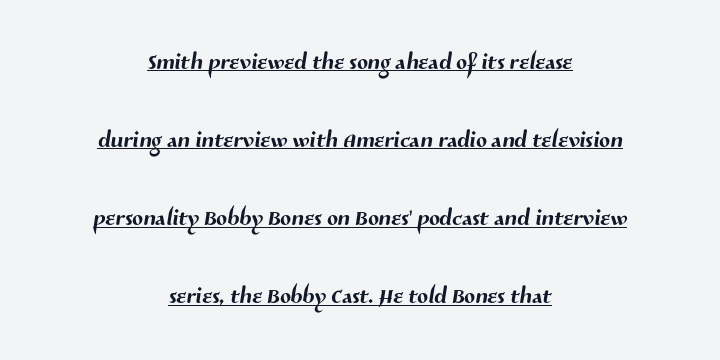
{"serif": "no", "width": "normal", "stroke_contrast": "medium", "x_height": "medium", "monospaced": "no", "underline": "yes", "align": "center", "line_spacing": "loose", "line_spacing_ratio": 2.44, "letter_spacing": "normal", "letter_spacing_em": 0.0, "glyph_px": 32}
